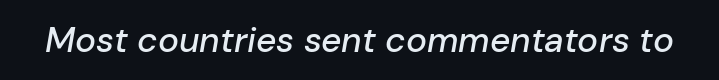
{"italic": "yes", "lean": "right", "slant_degrees": 10, "width": "normal", "stroke_contrast": "low", "x_height": "medium", "monospaced": "no", "underline": "no", "letter_spacing": "normal", "letter_spacing_em": 0.0, "glyph_px": 35}
